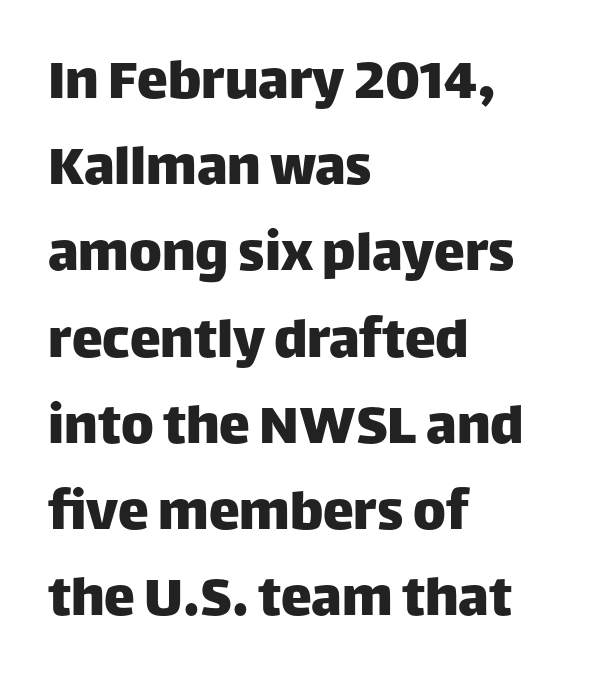
{"serif": "no", "italic": "no", "width": "normal", "stroke_contrast": "low", "x_height": "large", "monospaced": "no", "underline": "no", "align": "left", "line_spacing": "normal", "line_spacing_ratio": 1.39, "letter_spacing": "normal", "letter_spacing_em": 0.0, "glyph_px": 62}
